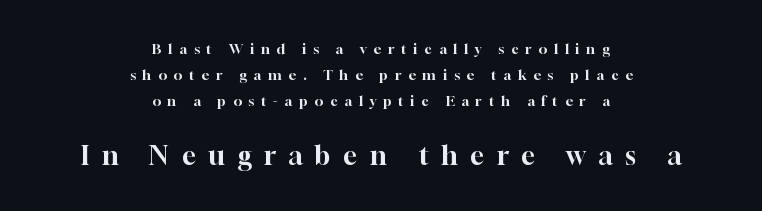
Of the two passages, the one underneath uses the larger point size. The lettering stays uniformly vertical, giving the passage a roman look. There is plenty of visible air inserted between adjacent glyphs. Every row of glyphs is offset so its center matches the block's center. Plain, unruled lines of type.
